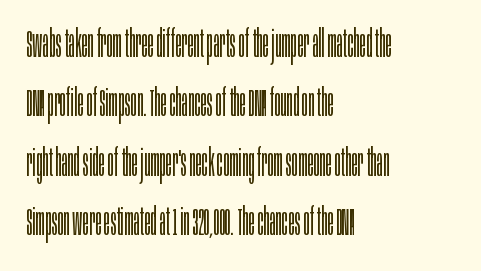
{"serif": "no", "italic": "no", "bold": "no", "weight": "light", "width": "condensed", "stroke_contrast": "low", "x_height": "large", "monospaced": "no", "underline": "no", "align": "left", "line_spacing": "normal", "line_spacing_ratio": 1.56, "letter_spacing": "normal", "letter_spacing_em": 0.0, "glyph_px": 38}
